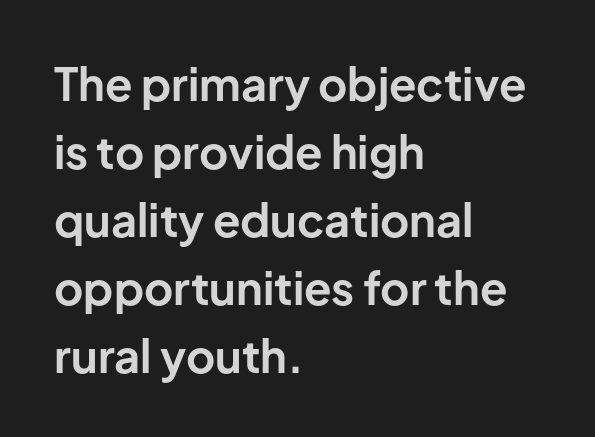
Q: Is the text bold? A: Yes.
Q: Is the text italic (slanted)? A: No, it is upright.
Q: Is the typeface a serif or a sans-serif typeface? A: Sans-serif.
Q: Is the text underlined? A: No.
Q: How is the paragraph aligned? A: Left-aligned.
Q: Is the spacing between letters normal or unusually wide? A: Normal.
Q: Is the spacing between lines tight, normal or loose? A: Normal.
Q: Width (condensed, normal, or wide)? A: Normal.
Q: Stroke contrast? A: Low.
Q: x-height? A: Medium.
Q: Monospaced? A: No.
